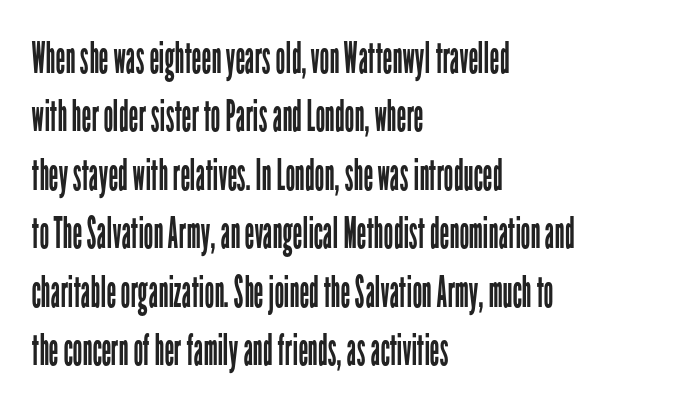
The image shows 43 px regular-weight, condensed sans-serif type, upright; set left-aligned, normal line spacing (1.36x), normal letter spacing, not underlined; low stroke contrast and a medium x-height.
